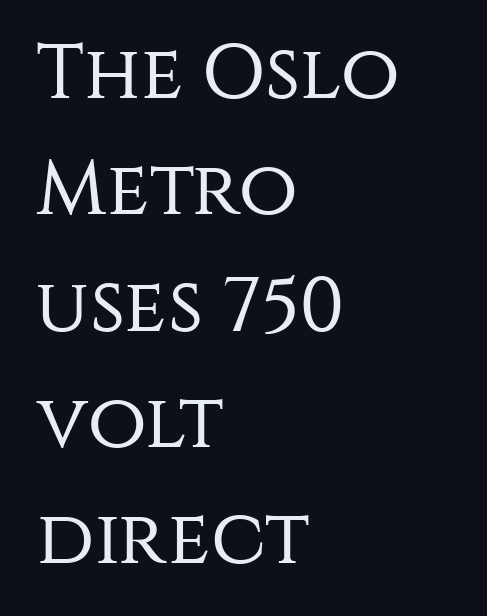
The text block is weighted toward the left margin, trailing off unevenly rightward. Character widths vary here, with narrow letters taking less room than wide ones. This rendering employs a face without finishing strokes, i.e., a sans-serif. Spacing between characters is what you'd get straight out of the box. Rule under the text: the space is simply empty.
